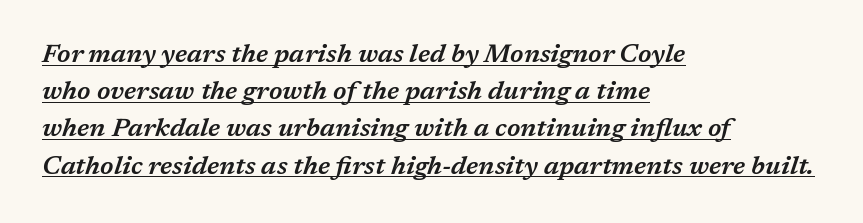
{"italic": "yes", "lean": "right", "slant_degrees": 17, "bold": "semi", "underline": "yes", "align": "left", "line_spacing": "normal", "line_spacing_ratio": 1.43, "letter_spacing": "normal", "letter_spacing_em": 0.0, "glyph_px": 26}
